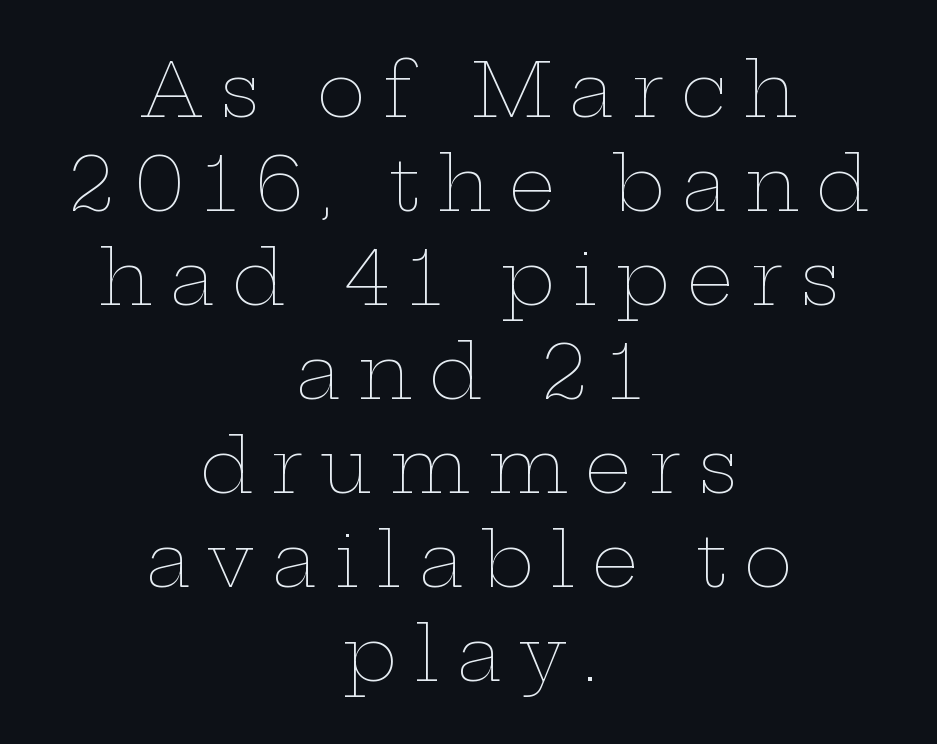
A normal amount of white space separates one row of letters from the next. The axis of the letterforms is exactly vertical. Teacher's note: observe the equal gaps on both sides — that is centered alignment. Unbolded letterforms with no extra heft. Caption: expanded tracking, letters set apart.
